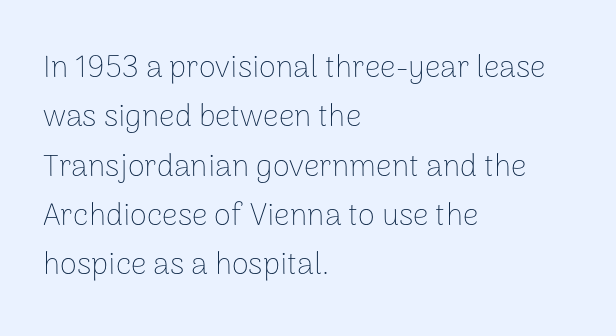
The image shows 31 px thin sans-serif type, upright; set left-aligned, normal line spacing (1.59x), normal letter spacing, not underlined; low stroke contrast and a medium x-height.
